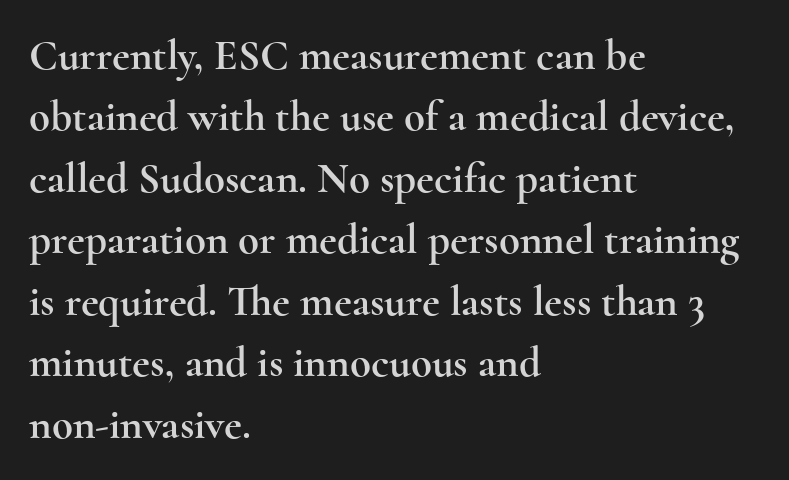
Q: Is the text italic (slanted)? A: No, it is upright.
Q: Is the typeface a serif or a sans-serif typeface? A: Serif.
Q: Is the text underlined? A: No.
Q: How is the paragraph aligned? A: Left-aligned.
Q: Is the spacing between letters normal or unusually wide? A: Normal.
Q: Is the spacing between lines tight, normal or loose? A: Normal.
Q: Width (condensed, normal, or wide)? A: Wide.
Q: x-height? A: Small.
Q: Monospaced? A: No.
